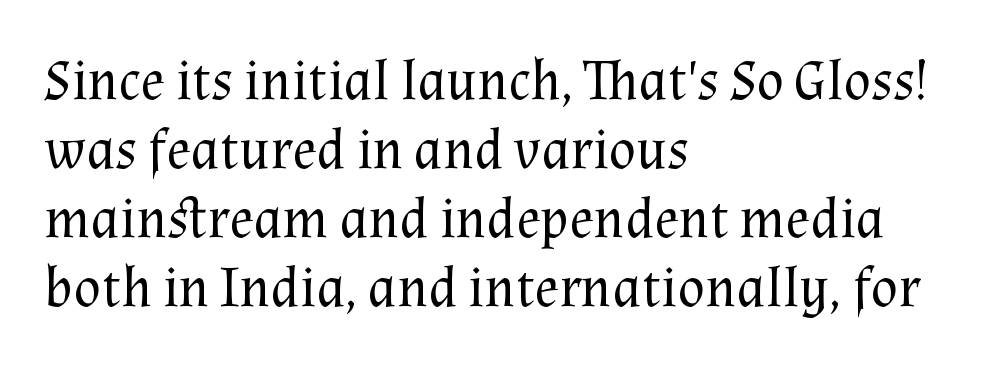
{"italic": "no", "bold": "no", "weight": "regular", "width": "normal", "stroke_contrast": "medium", "x_height": "medium", "monospaced": "no", "underline": "no", "align": "left", "line_spacing_ratio": 1.21, "letter_spacing": "normal", "letter_spacing_em": 0.0, "glyph_px": 57}
